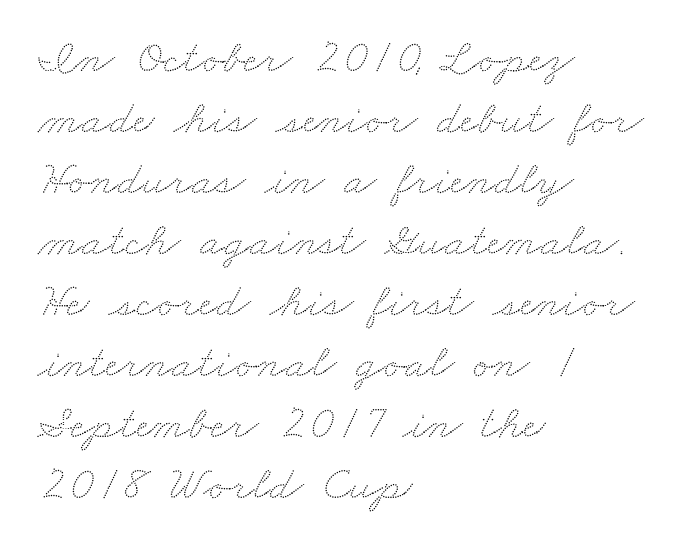
The image shows 48 px wide type; set left-aligned, normal line spacing (1.27x), normal letter spacing, not underlined; low stroke contrast and a small x-height.
